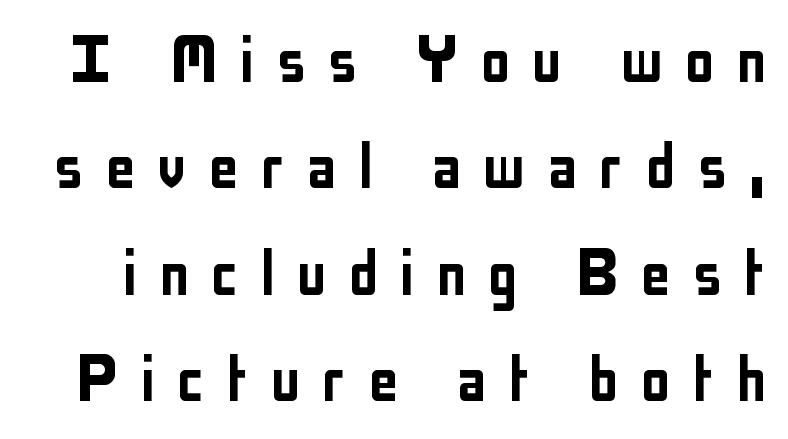
The image shows 76 px condensed sans-serif type, upright; set normal line spacing (1.4x), unusually wide letter spacing (+0.28 em), not underlined; low stroke contrast and a medium x-height.
